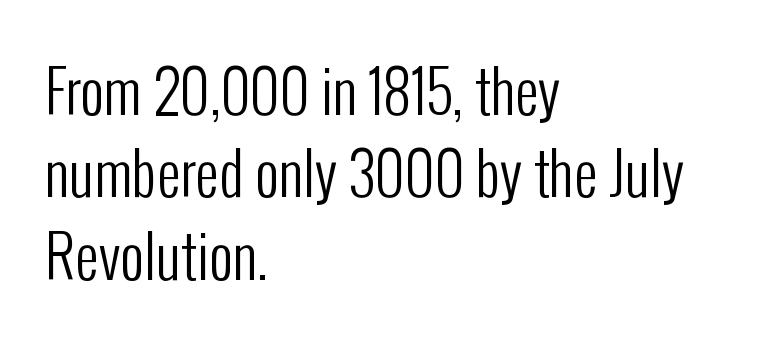
The image shows 58 px regular-weight, condensed sans-serif type, upright; set left-aligned, normal line spacing (1.42x), normal letter spacing, not underlined; low stroke contrast and a medium x-height.
